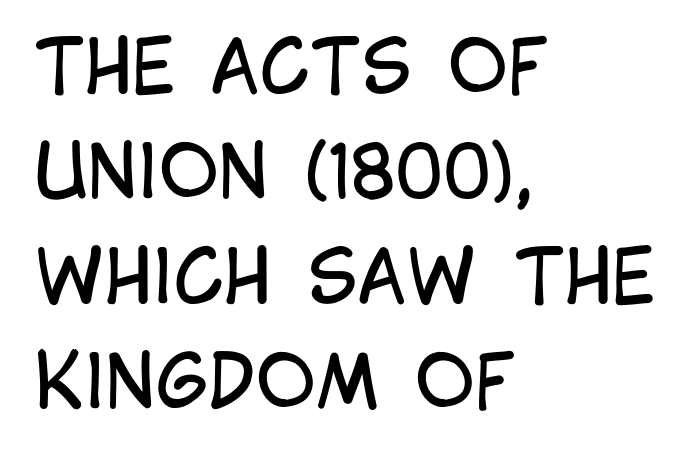
Q: Is the text bold? A: No.
Q: Is the text italic (slanted)? A: No, it is upright.
Q: Is the typeface a serif or a sans-serif typeface? A: Sans-serif.
Q: Is the text underlined? A: No.
Q: How is the paragraph aligned? A: Left-aligned.
Q: Is the spacing between letters normal or unusually wide? A: Normal.
Q: Is the spacing between lines tight, normal or loose? A: Normal.
Q: Width (condensed, normal, or wide)? A: Condensed.
Q: Stroke contrast? A: Low.
Q: x-height? A: Large.
Q: Monospaced? A: No.
